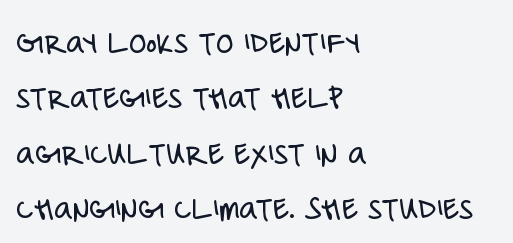
Observe the ordinary spacing: letters are neighbours, not strangers. The rows are spaced the way most documents space them. Each stroke keeps to a modest, everyday thickness or less. Letters rest on an invisible, unmarked baseline. Ordinary non-slanted type is in use.
